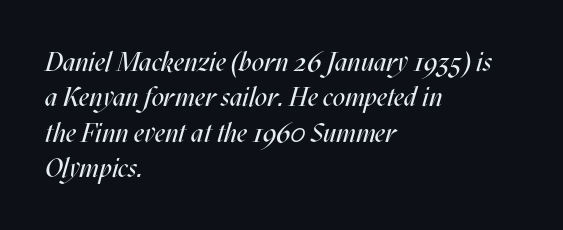
{"italic": "yes", "lean": "right", "slant_degrees": 17, "bold": "no", "underline": "no", "align": "left", "line_spacing": "normal", "line_spacing_ratio": 1.31, "letter_spacing": "normal", "letter_spacing_em": 0.0, "glyph_px": 27}
